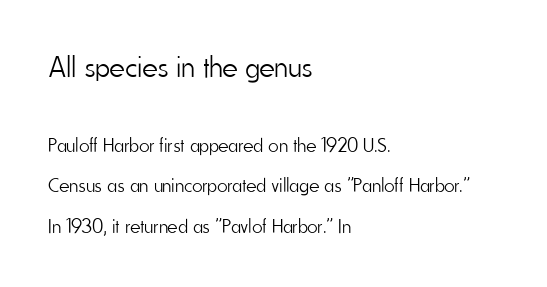
Q: Is the text bold? A: No.
Q: Is the text italic (slanted)? A: No, it is upright.
Q: Is the typeface a serif or a sans-serif typeface? A: Sans-serif.
Q: Is the text underlined? A: No.
Q: How is the paragraph aligned? A: Left-aligned.
Q: Is the spacing between letters normal or unusually wide? A: Normal.
Q: Is the spacing between lines tight, normal or loose? A: Loose.
Q: Which block of text is set in a larger size, the first (top) or the second (bottom)? A: The first (top) one.
Q: Width (condensed, normal, or wide)? A: Condensed.
Q: Stroke contrast? A: Low.
Q: x-height? A: Small.
Q: Monospaced? A: No.
